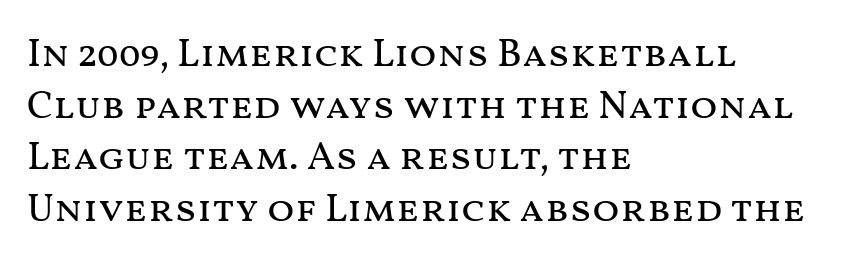
Q: Is the text bold? A: No.
Q: Is the text italic (slanted)? A: No, it is upright.
Q: Is the text underlined? A: No.
Q: How is the paragraph aligned? A: Left-aligned.
Q: Is the spacing between letters normal or unusually wide? A: Normal.
Q: Is the spacing between lines tight, normal or loose? A: Normal.
Q: Width (condensed, normal, or wide)? A: Wide.
Q: Stroke contrast? A: Medium.
Q: x-height? A: Medium.
Q: Monospaced? A: No.
